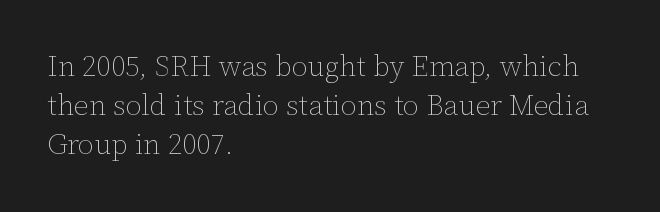
How are the letters spaced? Ordinarily, with no added tracking. Just letters on the line, the space beneath them empty. Interline gaps are of average width in this sample. Which margin do the lines hug? The left one — the right edge is uneven. Is this a fixed-width face? No — the glyphs have proportional, varying widths.
